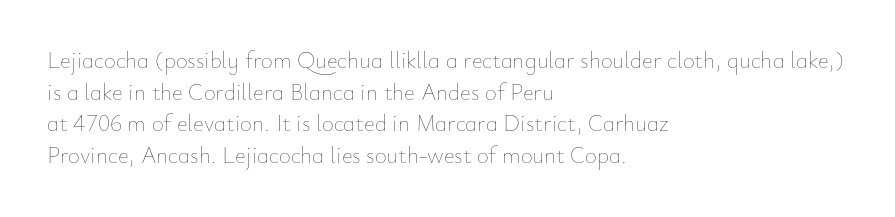
{"italic": "no", "bold": "no", "underline": "no", "align": "left", "line_spacing": "normal", "line_spacing_ratio": 1.37, "letter_spacing": "normal", "letter_spacing_em": 0.0, "glyph_px": 23}
